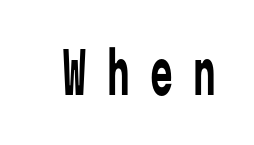
Q: Is the text bold? A: No.
Q: Is the text italic (slanted)? A: No, it is upright.
Q: Is the typeface a serif or a sans-serif typeface? A: Sans-serif.
Q: Is the text underlined? A: No.
Q: Is the spacing between letters normal or unusually wide? A: Unusually wide.
Q: Width (condensed, normal, or wide)? A: Condensed.
Q: Stroke contrast? A: Low.
Q: x-height? A: Medium.
Q: Monospaced? A: Yes.
